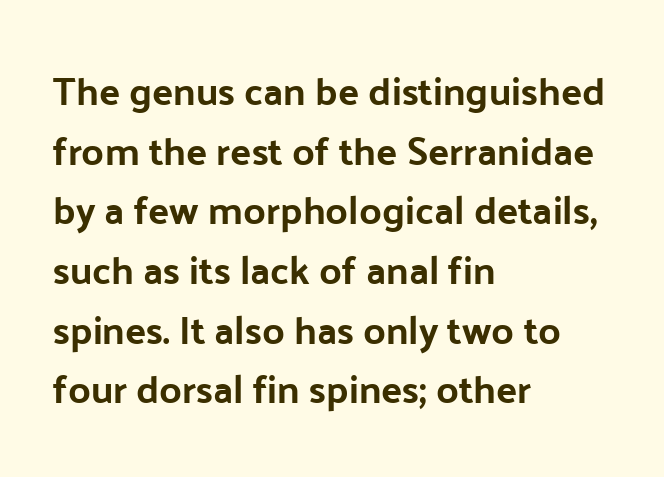
{"serif": "no", "italic": "no", "bold": "yes", "weight": "bold", "width": "normal", "stroke_contrast": "low", "x_height": "medium", "monospaced": "no", "underline": "no", "align": "left", "line_spacing": "normal", "line_spacing_ratio": 1.53, "letter_spacing": "normal", "letter_spacing_em": 0.0, "glyph_px": 39}
